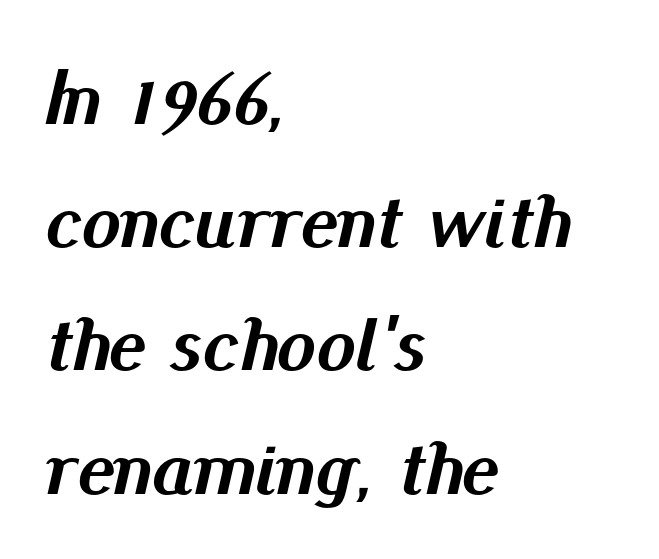
The image shows 79 px semibold type, italic (leaning right); set left-aligned, normal line spacing (1.56x), normal letter spacing, not underlined; medium stroke contrast and a small x-height.
